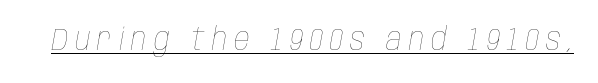
The image shows 31 px thin, condensed type, italic (leaning right); set unusually wide letter spacing (+0.23 em), underlined; low stroke contrast and a large x-height.
